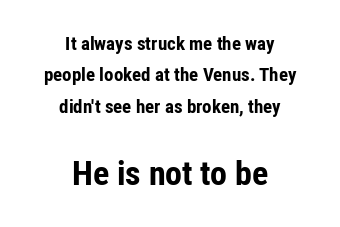
{"serif": "no", "italic": "no", "bold": "yes", "weight": "bold", "width": "condensed", "stroke_contrast": "low", "x_height": "medium", "monospaced": "no", "underline": "no", "align": "center", "line_spacing": "normal", "line_spacing_ratio": 1.65, "letter_spacing": "normal", "letter_spacing_em": 0.0, "larger_block": "second", "size_ratio": 1.79, "glyph_px": 34}
